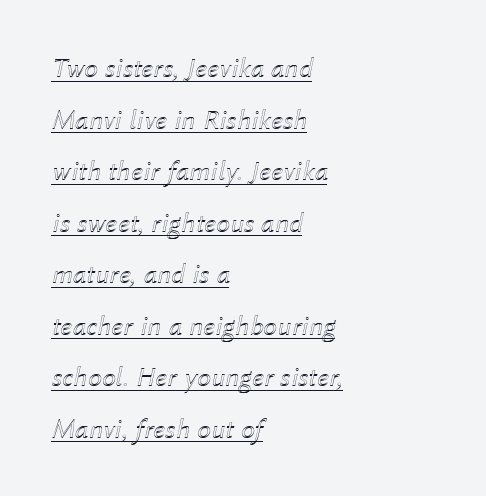
{"italic": "yes", "lean": "right", "slant_degrees": 12, "width": "normal", "x_height": "medium", "monospaced": "no", "underline": "yes", "align": "left", "line_spacing_ratio": 1.84, "letter_spacing": "normal", "letter_spacing_em": 0.0, "glyph_px": 28}
